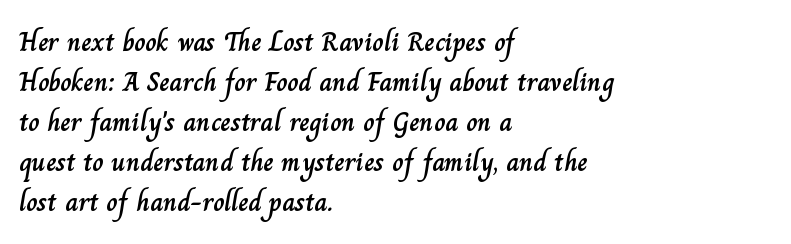
Q: Is the text italic (slanted)? A: Yes.
Q: Is the text underlined? A: No.
Q: How is the paragraph aligned? A: Left-aligned.
Q: Is the spacing between letters normal or unusually wide? A: Normal.
Q: Is the spacing between lines tight, normal or loose? A: Normal.
Q: Width (condensed, normal, or wide)? A: Normal.
Q: Stroke contrast? A: Low.
Q: x-height? A: Small.
Q: Monospaced? A: No.
